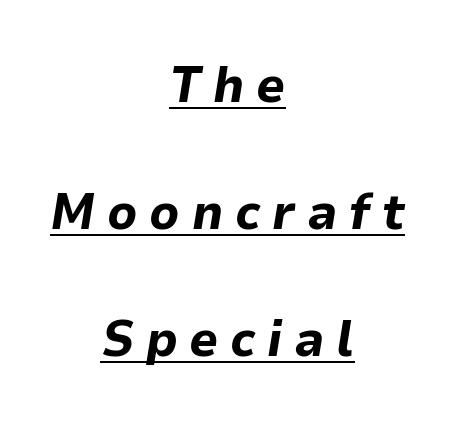
Is this a fixed-width face? No — the glyphs have proportional, varying widths. Horizontal bands of white between lines are thick stripes. Emphasis is given by a line drawn under the lettering. Each line is balanced around a shared central axis.
